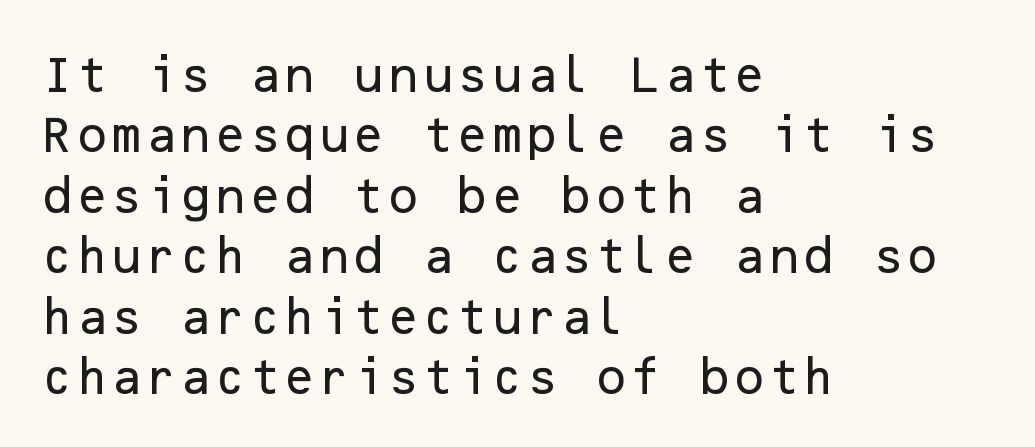
The image shows 40 px sans-serif type, upright; set left-aligned, normal line spacing (1.51x), normal letter spacing, not underlined; low stroke contrast and a medium x-height.
